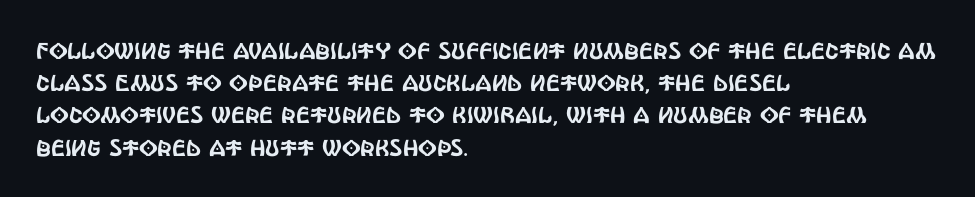
{"italic": "no", "underline": "no", "align": "left", "line_spacing": "normal", "line_spacing_ratio": 1.4, "letter_spacing": "normal", "letter_spacing_em": 0.0, "glyph_px": 23}
